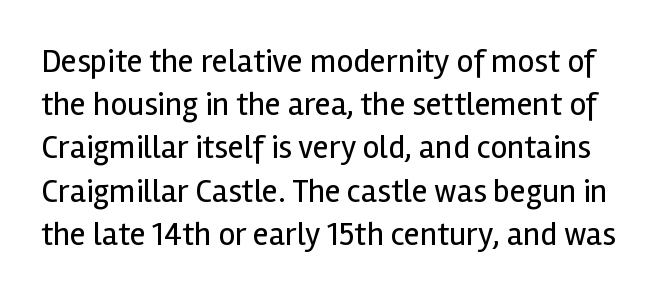
The image shows 33 px regular-weight sans-serif type, upright; set normal line spacing (1.31x), normal letter spacing, not underlined; a medium x-height.
